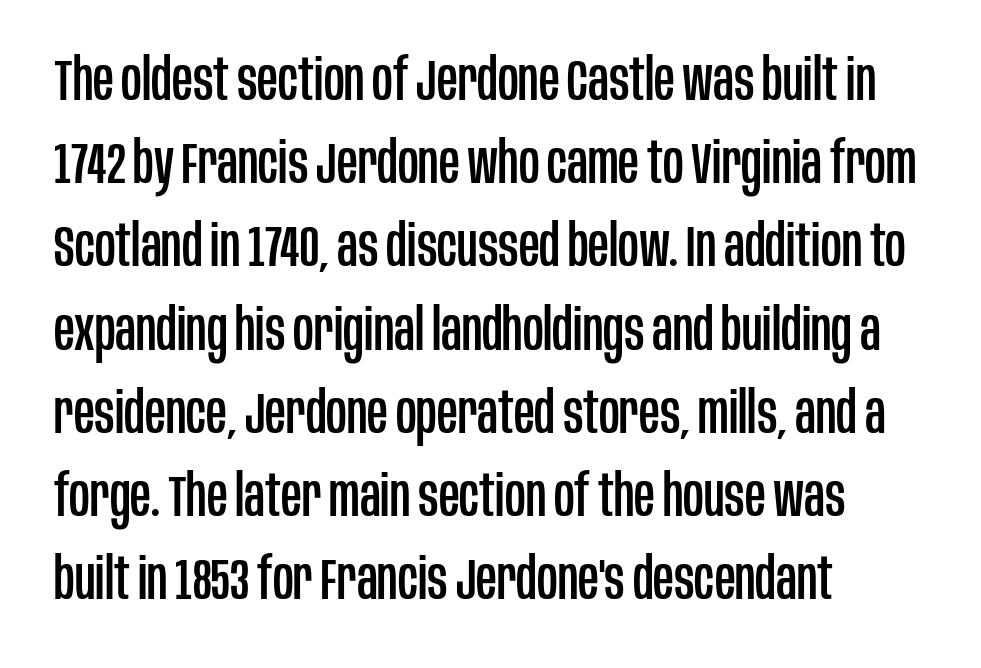
The image shows 57 px condensed sans-serif type, upright; set left-aligned, normal line spacing (1.46x), normal letter spacing, not underlined; low stroke contrast and a large x-height.
